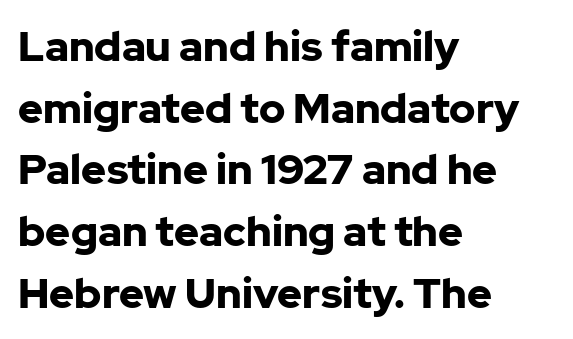
Looks like regular typesetting: each glyph gets only the width it needs. The type sits square on the baseline with zero lean. Classification — sans serif. Type without underlining. The ragged edge is on the right, which tells us the setting is flush left.
